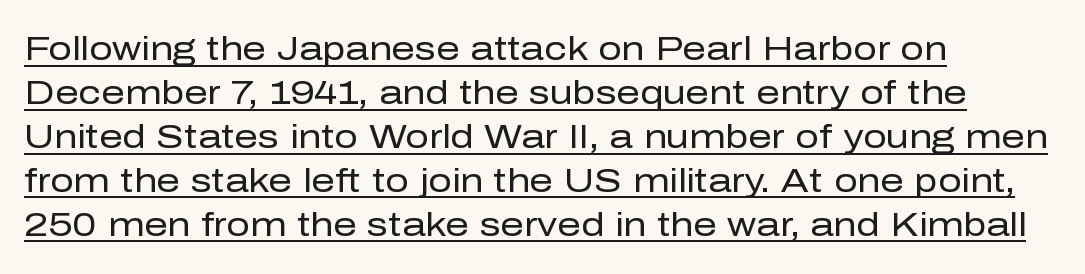
The image shows 33 px regular-weight sans-serif type, upright; set left-aligned, normal line spacing (1.33x), normal letter spacing, underlined; low stroke contrast and a medium x-height.
